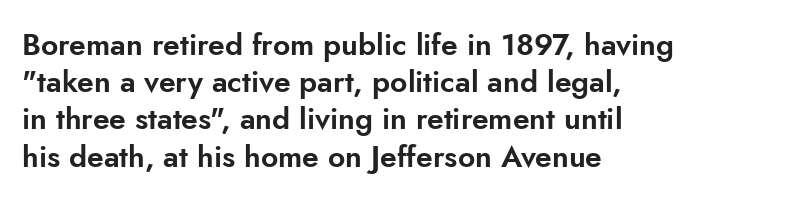
{"serif": "no", "italic": "no", "width": "normal", "stroke_contrast": "low", "x_height": "small", "monospaced": "no", "underline": "no", "align": "left", "line_spacing_ratio": 1.24, "letter_spacing": "normal", "letter_spacing_em": 0.0, "glyph_px": 30}
